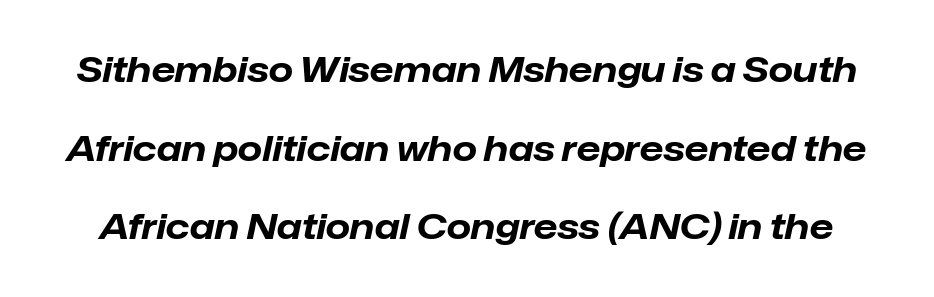
{"italic": "yes", "lean": "right", "slant_degrees": 12, "bold": "yes", "weight": "bold", "width": "normal", "stroke_contrast": "low", "x_height": "medium", "monospaced": "no", "underline": "no", "line_spacing": "loose", "line_spacing_ratio": 2.25, "letter_spacing": "normal", "letter_spacing_em": 0.0, "glyph_px": 35}
